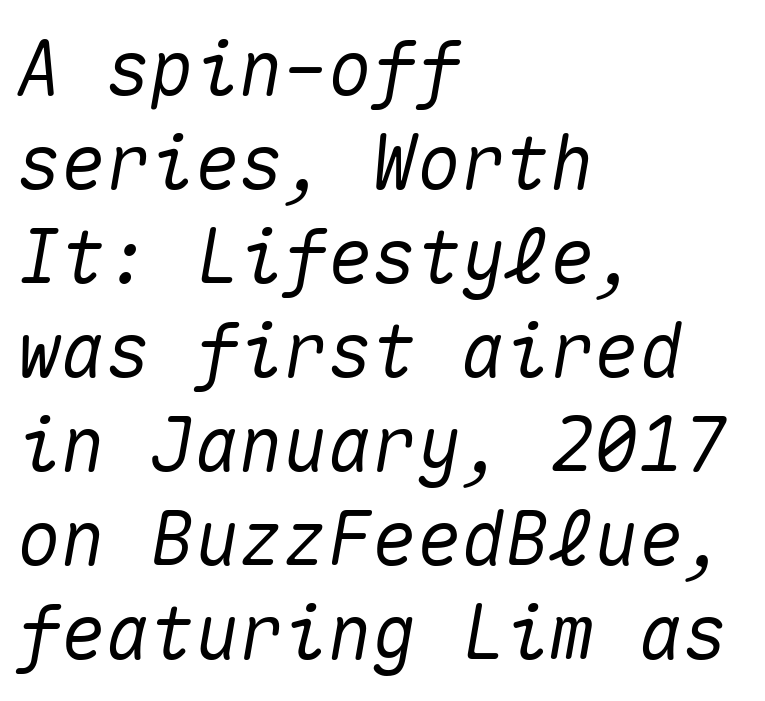
Q: Is the text italic (slanted)? A: Yes, it leans right by about 10 degrees.
Q: Is the text underlined? A: No.
Q: How is the paragraph aligned? A: Left-aligned.
Q: Is the spacing between letters normal or unusually wide? A: Normal.
Q: Is the spacing between lines tight, normal or loose? A: Normal.
Q: Width (condensed, normal, or wide)? A: Normal.
Q: Stroke contrast? A: Medium.
Q: x-height? A: Medium.
Q: Monospaced? A: Yes.
